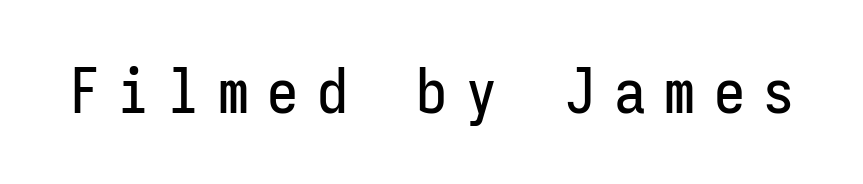
Q: Is the text italic (slanted)? A: No, it is upright.
Q: Is the typeface a serif or a sans-serif typeface? A: Sans-serif.
Q: Is the text underlined? A: No.
Q: Is the spacing between letters normal or unusually wide? A: Unusually wide.
Q: Width (condensed, normal, or wide)? A: Condensed.
Q: Stroke contrast? A: Low.
Q: x-height? A: Medium.
Q: Monospaced? A: Yes.
